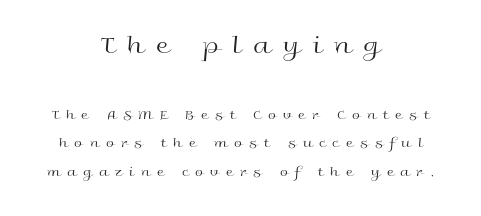
{"italic": "no", "bold": "no", "underline": "no", "align": "center", "line_spacing": "loose", "line_spacing_ratio": 2.04, "letter_spacing": "wide", "letter_spacing_em": 0.49, "larger_block": "first", "size_ratio": 1.86, "glyph_px": 26}
